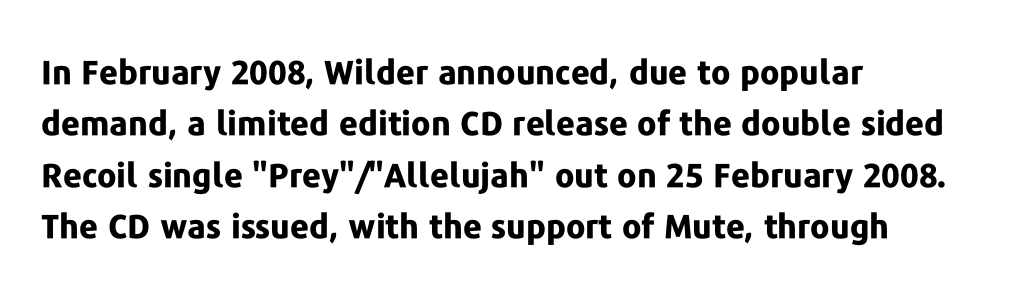
Q: Is the text bold? A: Yes.
Q: Is the text italic (slanted)? A: No, it is upright.
Q: Is the typeface a serif or a sans-serif typeface? A: Sans-serif.
Q: Is the text underlined? A: No.
Q: How is the paragraph aligned? A: Left-aligned.
Q: Is the spacing between letters normal or unusually wide? A: Normal.
Q: Is the spacing between lines tight, normal or loose? A: Normal.
Q: Width (condensed, normal, or wide)? A: Normal.
Q: Stroke contrast? A: Low.
Q: x-height? A: Medium.
Q: Monospaced? A: No.
